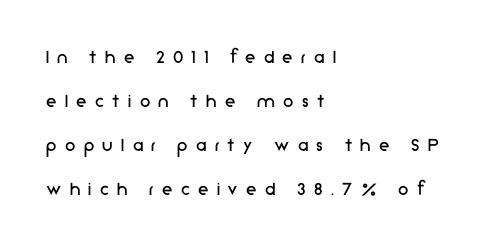
Successive baselines arrive slowly, with a big drop between each. These glyphs show unthickened strokes, regular width or finer. Plain, unruled lines of type. These lines stack with their left ends in a neat column.
